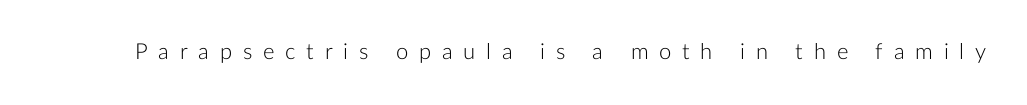
In terms of posture, this sample is upright. Inter-character spacing is expanded well beyond the font's built-in metrics. Underline: absent. The typesetting does not lean heavy: it is not bold.
